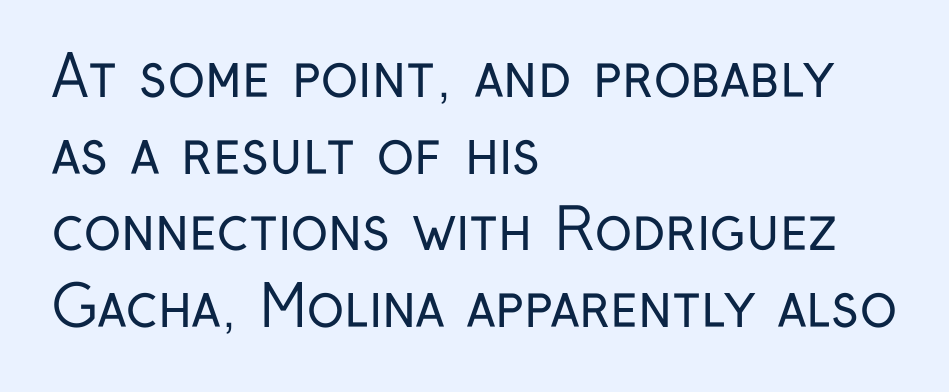
The image shows 56 px regular-weight, condensed sans-serif type, upright; set left-aligned, normal line spacing (1.37x), normal letter spacing, not underlined; low stroke contrast and a medium x-height.
